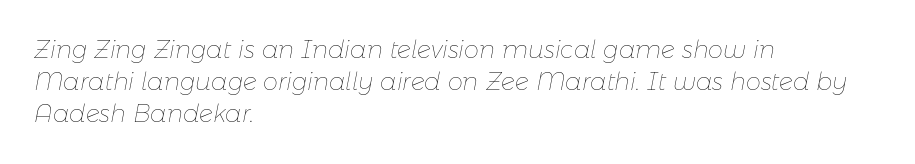
{"italic": "yes", "lean": "right", "slant_degrees": 11, "bold": "no", "underline": "no", "align": "left", "line_spacing": "normal", "line_spacing_ratio": 1.34, "letter_spacing": "normal", "letter_spacing_em": 0.0, "glyph_px": 24}
